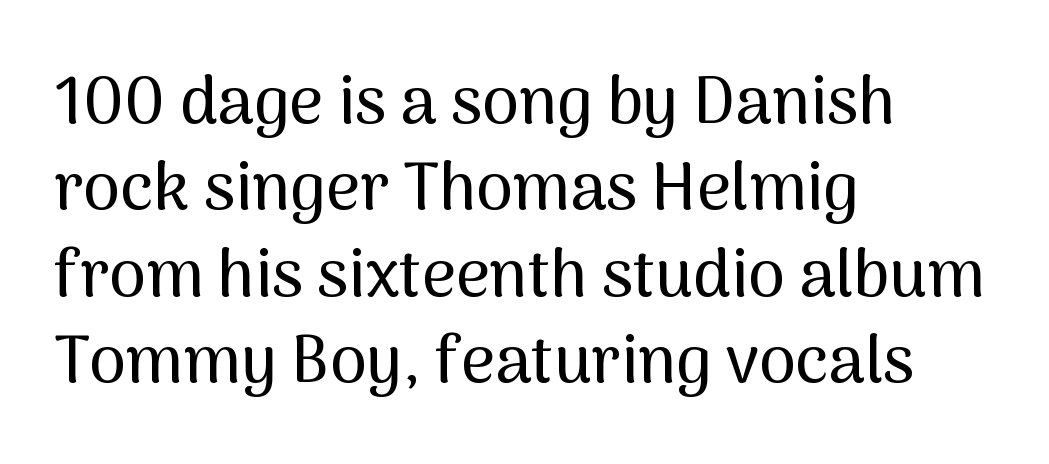
Q: Is the text italic (slanted)? A: No, it is upright.
Q: Is the typeface a serif or a sans-serif typeface? A: Sans-serif.
Q: Is the text underlined? A: No.
Q: How is the paragraph aligned? A: Left-aligned.
Q: Is the spacing between letters normal or unusually wide? A: Normal.
Q: Is the spacing between lines tight, normal or loose? A: Normal.
Q: Width (condensed, normal, or wide)? A: Normal.
Q: Stroke contrast? A: Medium.
Q: x-height? A: Medium.
Q: Monospaced? A: No.
